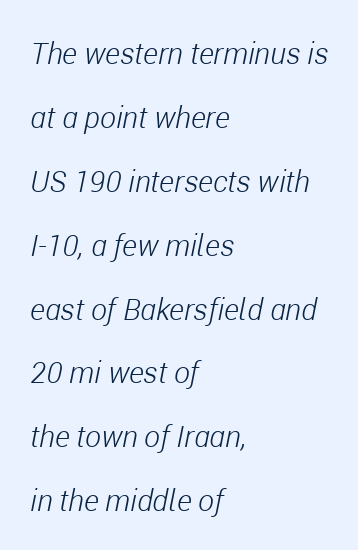
Nothing heavy about these letters — not bold at all. Nobody drew a line under any word here. The letters sit at their default tracking, neither squeezed nor spread. In terms of posture, this sample is oblique.
